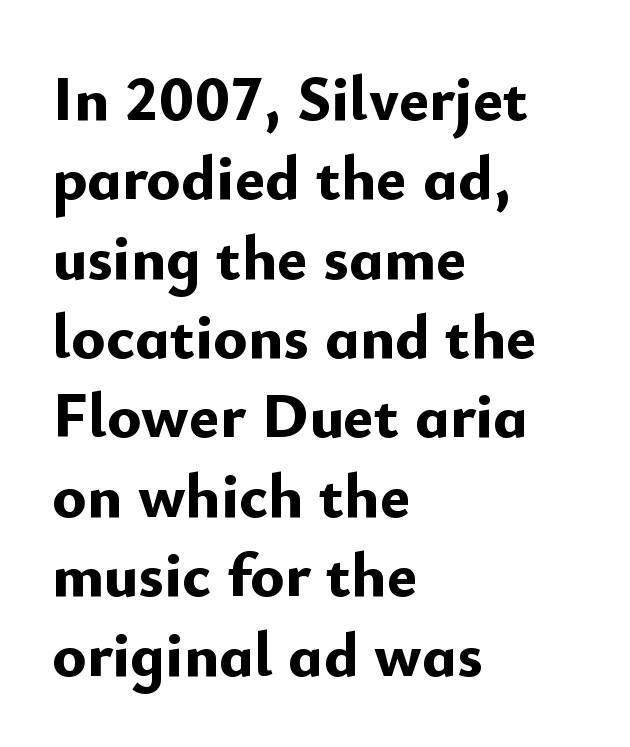
Q: Is the text bold? A: Yes.
Q: Is the text italic (slanted)? A: No, it is upright.
Q: Is the typeface a serif or a sans-serif typeface? A: Sans-serif.
Q: Is the text underlined? A: No.
Q: How is the paragraph aligned? A: Left-aligned.
Q: Is the spacing between letters normal or unusually wide? A: Normal.
Q: Width (condensed, normal, or wide)? A: Normal.
Q: Stroke contrast? A: Low.
Q: x-height? A: Small.
Q: Monospaced? A: No.
